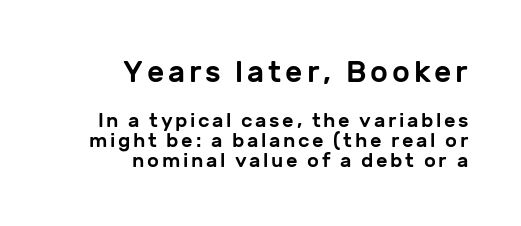
Q: Is the text italic (slanted)? A: No, it is upright.
Q: Is the typeface a serif or a sans-serif typeface? A: Sans-serif.
Q: Is the text underlined? A: No.
Q: How is the paragraph aligned? A: Right-aligned.
Q: Is the spacing between lines tight, normal or loose? A: Tight.
Q: Which block of text is set in a larger size, the first (top) or the second (bottom)? A: The first (top) one.
Q: Width (condensed, normal, or wide)? A: Normal.
Q: Stroke contrast? A: Low.
Q: x-height? A: Medium.
Q: Monospaced? A: No.
